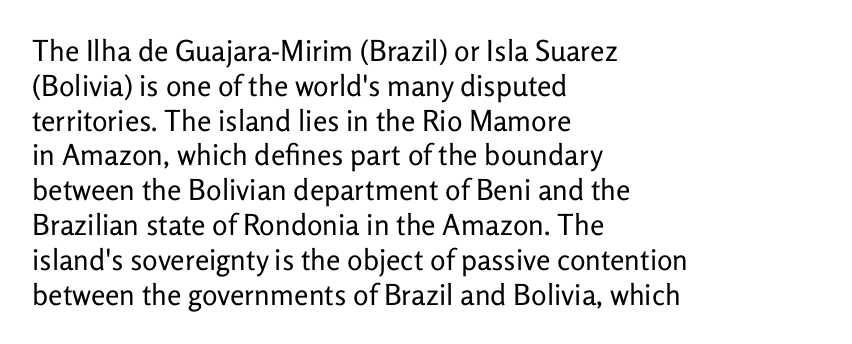
Q: Is the text bold? A: No.
Q: Is the text italic (slanted)? A: No, it is upright.
Q: Is the typeface a serif or a sans-serif typeface? A: Sans-serif.
Q: Is the text underlined? A: No.
Q: How is the paragraph aligned? A: Left-aligned.
Q: Is the spacing between letters normal or unusually wide? A: Normal.
Q: Width (condensed, normal, or wide)? A: Normal.
Q: Stroke contrast? A: Low.
Q: x-height? A: Medium.
Q: Monospaced? A: No.
